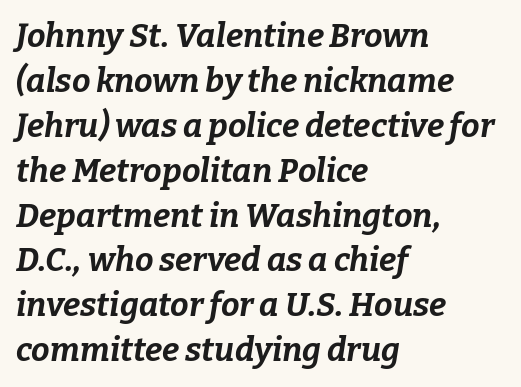
{"italic": "yes", "lean": "right", "slant_degrees": 9, "bold": "yes", "weight": "bold", "width": "normal", "stroke_contrast": "low", "x_height": "medium", "monospaced": "no", "underline": "no", "align": "left", "line_spacing": "normal", "line_spacing_ratio": 1.36, "letter_spacing": "normal", "letter_spacing_em": 0.0, "glyph_px": 33}
